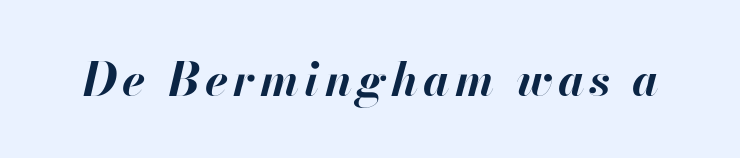
Q: Is the text bold? A: Yes.
Q: Is the text italic (slanted)? A: Yes, it leans right by about 13 degrees.
Q: Is the text underlined? A: No.
Q: Width (condensed, normal, or wide)? A: Normal.
Q: Stroke contrast? A: High.
Q: x-height? A: Small.
Q: Monospaced? A: No.
